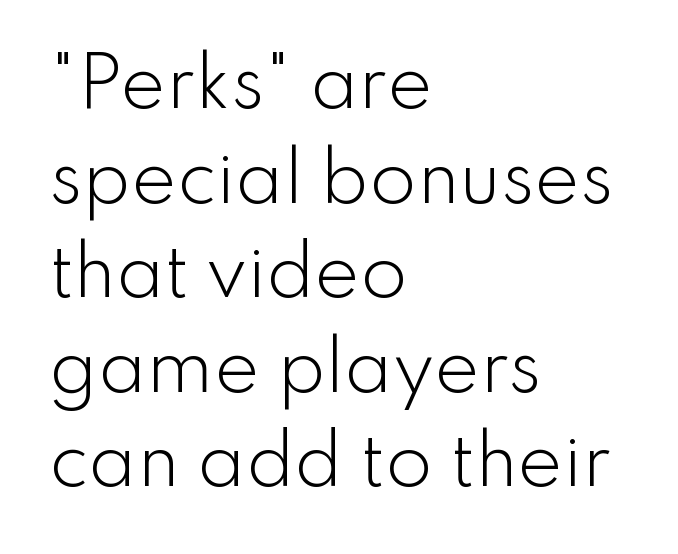
{"serif": "no", "italic": "no", "bold": "no", "weight": "light", "width": "normal", "stroke_contrast": "low", "x_height": "small", "monospaced": "no", "underline": "no", "align": "left", "line_spacing": "normal", "line_spacing_ratio": 1.39, "letter_spacing": "normal", "letter_spacing_em": 0.0, "glyph_px": 68}
